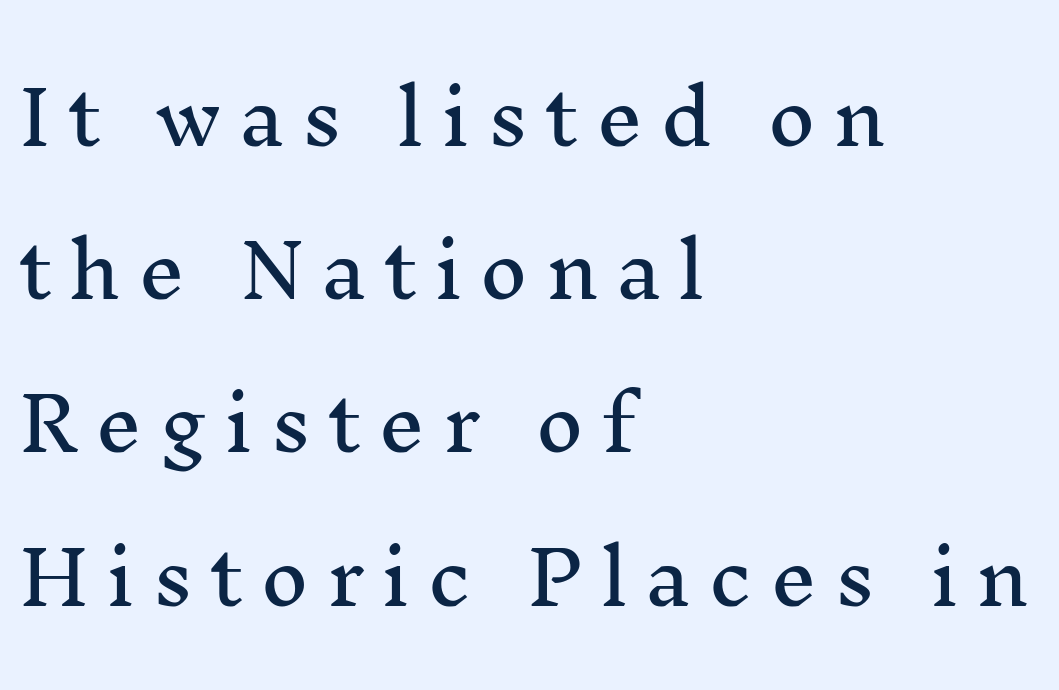
Q: Is the text italic (slanted)? A: No, it is upright.
Q: Is the typeface a serif or a sans-serif typeface? A: Serif.
Q: Is the text underlined? A: No.
Q: How is the paragraph aligned? A: Left-aligned.
Q: Is the spacing between letters normal or unusually wide? A: Unusually wide.
Q: Is the spacing between lines tight, normal or loose? A: Loose.
Q: Width (condensed, normal, or wide)? A: Normal.
Q: Stroke contrast? A: Medium.
Q: x-height? A: Medium.
Q: Monospaced? A: No.
